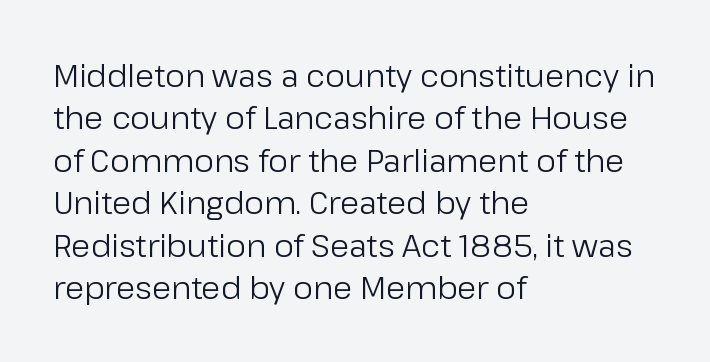
The image shows 31 px regular-weight sans-serif type, upright; set left-aligned, normal line spacing (1.37x), normal letter spacing, not underlined; low stroke contrast and a medium x-height.
